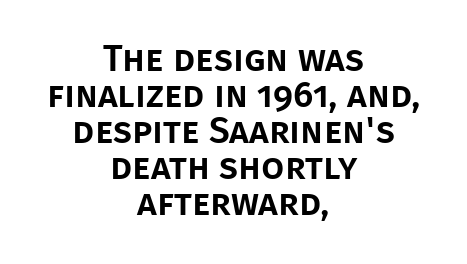
Notice how the passage keeps no hard edge, just a central spine. Leading is clearly below the norm, producing a dense column. What kind of face is this? One without serifs — a sans. Default kerning and tracking; the words read as compact shapes. Unlike italic type, these characters show no tilt at all.
